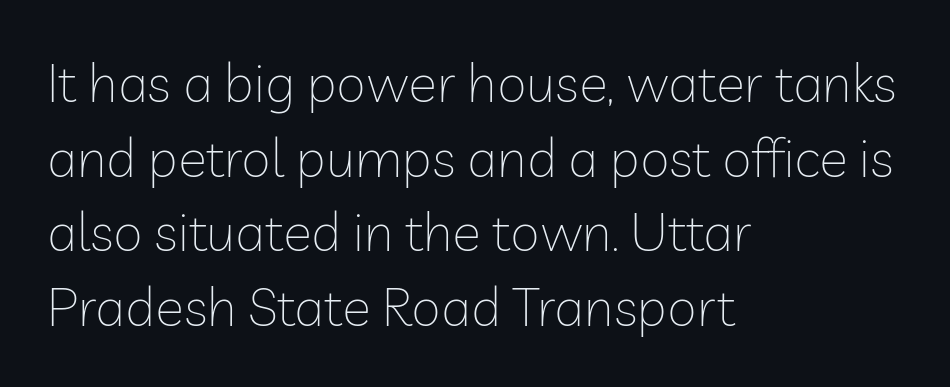
{"serif": "no", "italic": "no", "bold": "no", "weight": "thin", "width": "normal", "stroke_contrast": "low", "x_height": "medium", "monospaced": "no", "underline": "no", "align": "left", "line_spacing": "normal", "line_spacing_ratio": 1.38, "letter_spacing": "normal", "letter_spacing_em": 0.0, "glyph_px": 54}
